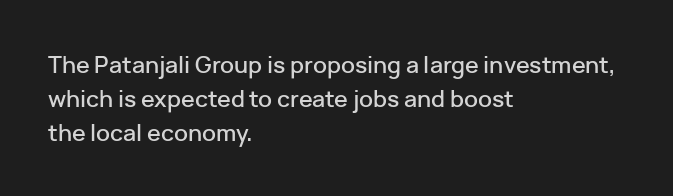
{"italic": "no", "underline": "no", "align": "left", "line_spacing": "normal", "line_spacing_ratio": 1.47, "letter_spacing": "normal", "letter_spacing_em": 0.0, "glyph_px": 23}
